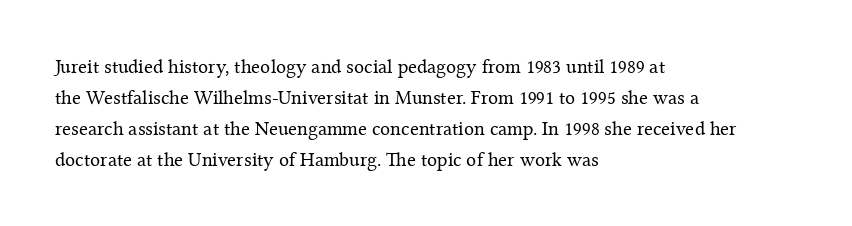
Q: Is the text bold? A: No.
Q: Is the text italic (slanted)? A: No, it is upright.
Q: Is the text underlined? A: No.
Q: How is the paragraph aligned? A: Left-aligned.
Q: Is the spacing between letters normal or unusually wide? A: Normal.
Q: Is the spacing between lines tight, normal or loose? A: Normal.
